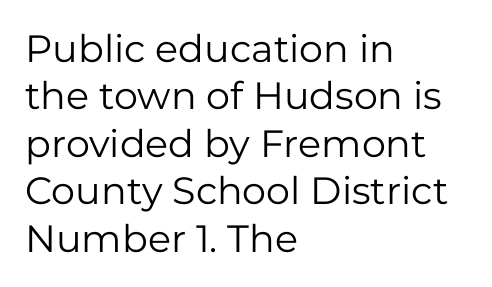
The space directly below the letters is spotless. The lines sit at an ordinary, default distance from one another. The passage shown is typed in a proportional face where columns would drift. Each stroke keeps to a modest, everyday thickness or less. Examine the stroke ends and you'll find no serifs.
